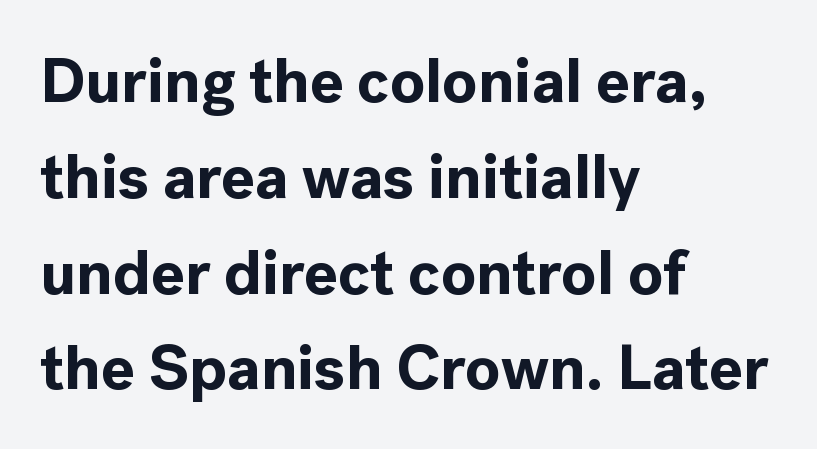
Q: Is the text bold? A: Yes.
Q: Is the text italic (slanted)? A: No, it is upright.
Q: Is the typeface a serif or a sans-serif typeface? A: Sans-serif.
Q: Is the text underlined? A: No.
Q: How is the paragraph aligned? A: Left-aligned.
Q: Is the spacing between letters normal or unusually wide? A: Normal.
Q: Is the spacing between lines tight, normal or loose? A: Normal.
Q: Width (condensed, normal, or wide)? A: Normal.
Q: x-height? A: Medium.
Q: Monospaced? A: No.
